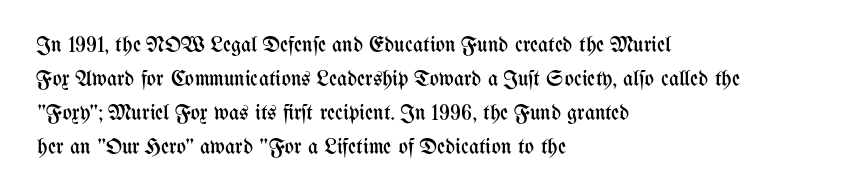
{"italic": "no", "bold": "no", "underline": "no", "align": "left", "line_spacing": "normal", "line_spacing_ratio": 1.54, "letter_spacing": "normal", "letter_spacing_em": 0.0, "glyph_px": 22}
